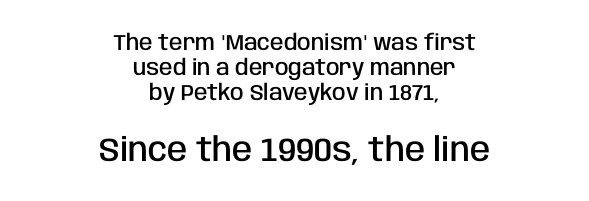
It's the straight-up-and-down kind of type. Only glyphs here, with clear space below each row. How are the letters spaced? Ordinarily, with no added tracking. The more generous point size was reserved for the lower chunk. This rendering uses center alignment, leaving both contours irregular but symmetric.
